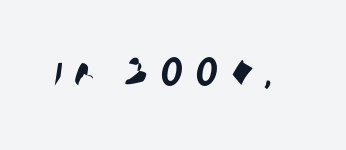
The rendering shows plain stroke endings on the letterforms — a sans-serif design. Descenders hang freely into open space. Display-style spreading of the glyphs; the letterfit is very open. Character widths vary here, with narrow letters taking less room than wide ones.
